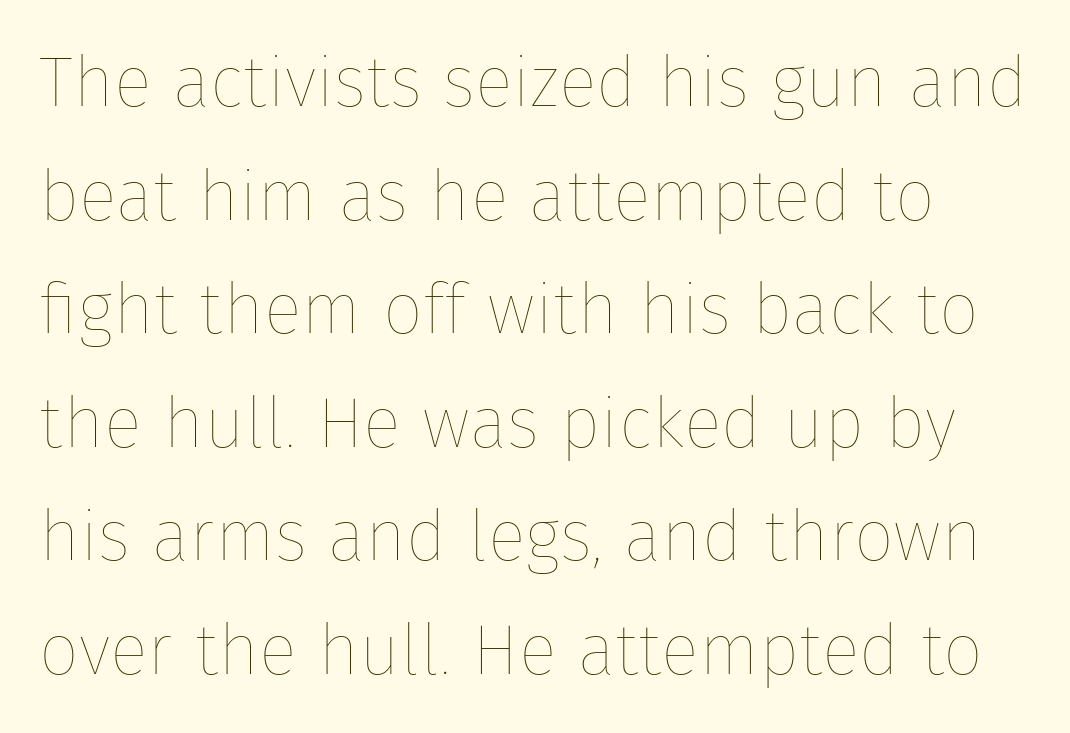
The image shows 71 px thin type, upright; set normal line spacing (1.6x), normal letter spacing, not underlined; low stroke contrast and a medium x-height.
